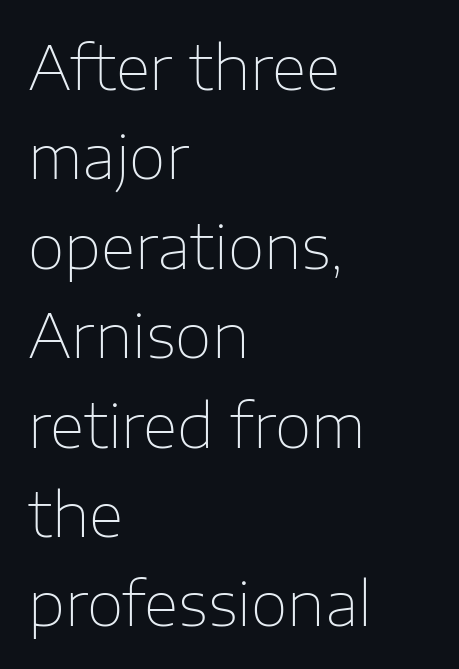
{"serif": "no", "italic": "no", "bold": "no", "weight": "thin", "width": "normal", "stroke_contrast": "low", "x_height": "medium", "monospaced": "no", "underline": "no", "align": "left", "line_spacing": "normal", "line_spacing_ratio": 1.49, "letter_spacing": "normal", "letter_spacing_em": 0.0, "glyph_px": 60}
